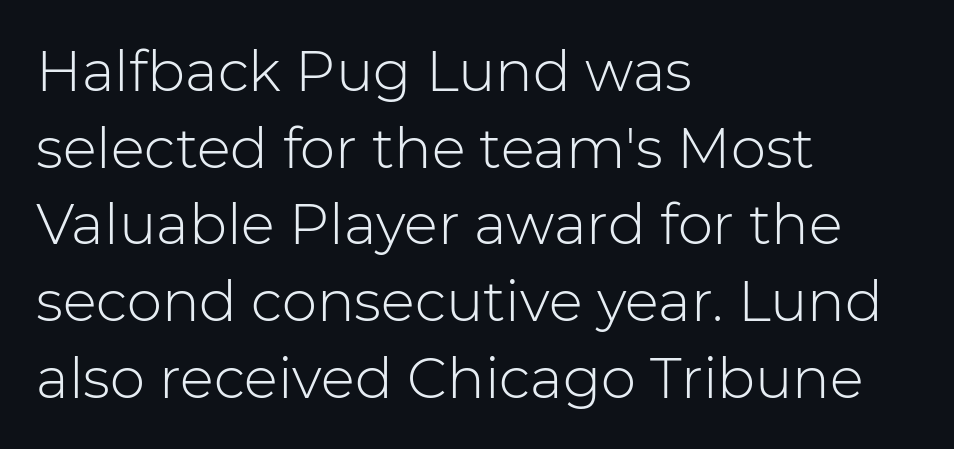
A quiet, ordinary-to-light weight characterises the typeface. Is the letter spacing exaggerated? No — it looks like the ordinary default. The rendering shows plain stroke endings on the letterforms — a sans-serif design. Posture: straight, roman, zero tilt.
